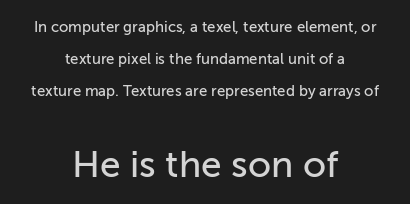
The image shows 37 px sans-serif type, upright; set centered, loose line spacing (2.12x), normal letter spacing, not underlined; the second (bottom) block is 2.47x larger; low stroke contrast and a medium x-height.
